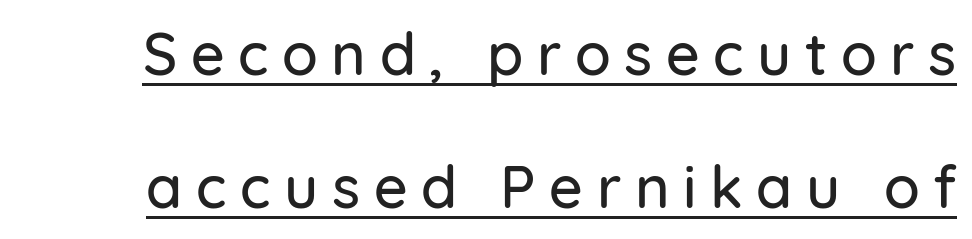
In designer terms, the underline attribute is active on this setting. The block of text is sparse from top to bottom, with ample space between rows. This sample has the flowing, uneven cadence of proportional lettering. The line texture is sparse and dotted thanks to wide tracking.
